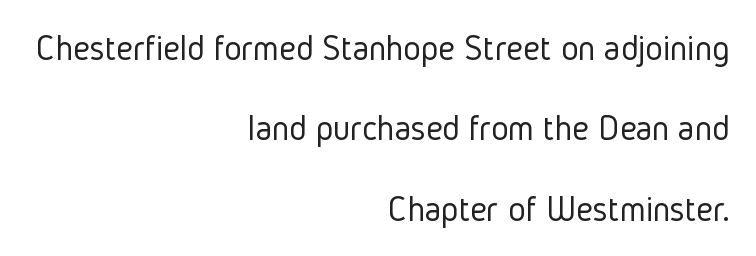
The image shows 37 px light, condensed sans-serif type, upright; set right-aligned, loose line spacing (2.17x), normal letter spacing, not underlined; low stroke contrast and a medium x-height.
